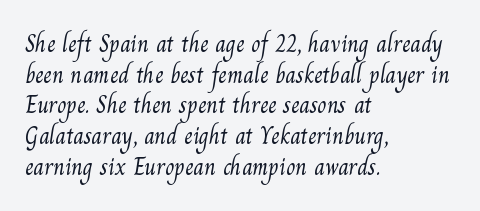
Q: Is the text bold? A: No.
Q: Is the text underlined? A: No.
Q: How is the paragraph aligned? A: Left-aligned.
Q: Is the spacing between letters normal or unusually wide? A: Normal.
Q: Is the spacing between lines tight, normal or loose? A: Normal.
